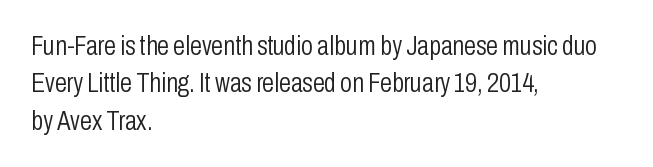
{"italic": "no", "bold": "no", "underline": "no", "align": "left", "line_spacing": "normal", "line_spacing_ratio": 1.38, "letter_spacing": "normal", "letter_spacing_em": 0.0, "glyph_px": 27}
